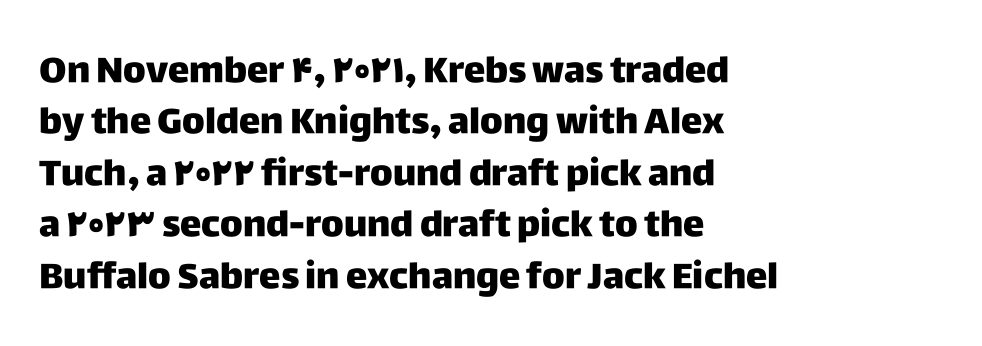
One glance says typical: line gaps are just what's usual. The type is set solid horizontally, with unmodified tracking. The typesetter chose a ragged-right arrangement here. This sample has the flowing, uneven cadence of proportional lettering. This is the regular roman posture of the typeface. Bare-footed words on every line.
